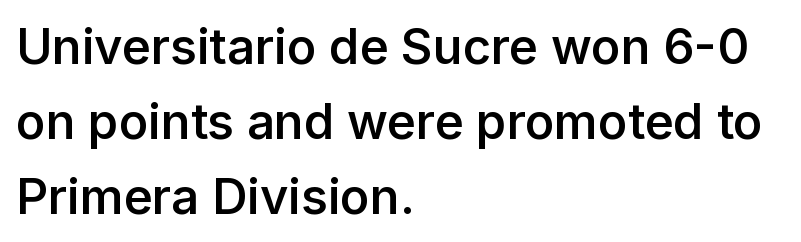
Q: Is the text bold? A: Semi-bold.
Q: Is the text italic (slanted)? A: No, it is upright.
Q: Is the typeface a serif or a sans-serif typeface? A: Sans-serif.
Q: Is the text underlined? A: No.
Q: How is the paragraph aligned? A: Left-aligned.
Q: Is the spacing between letters normal or unusually wide? A: Normal.
Q: Is the spacing between lines tight, normal or loose? A: Normal.
Q: Width (condensed, normal, or wide)? A: Normal.
Q: Stroke contrast? A: Low.
Q: x-height? A: Medium.
Q: Monospaced? A: No.
